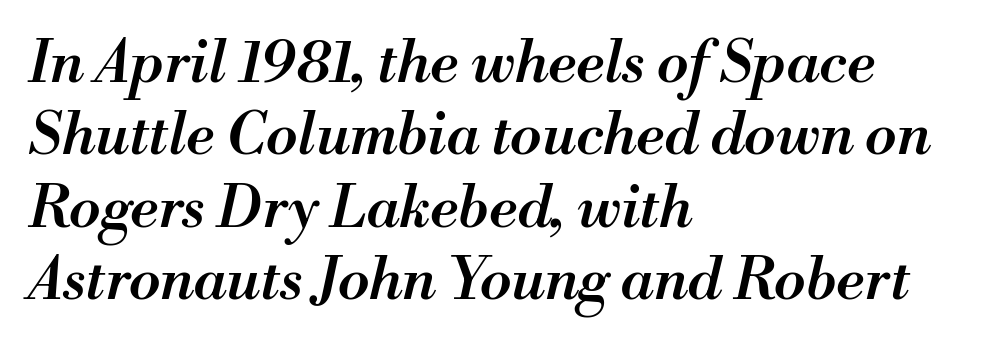
Q: Is the text bold? A: Semi-bold.
Q: Is the text italic (slanted)? A: Yes, it leans right by about 13 degrees.
Q: Is the text underlined? A: No.
Q: How is the paragraph aligned? A: Left-aligned.
Q: Is the spacing between letters normal or unusually wide? A: Normal.
Q: Is the spacing between lines tight, normal or loose? A: Normal.
Q: Width (condensed, normal, or wide)? A: Normal.
Q: Stroke contrast? A: Medium.
Q: x-height? A: Small.
Q: Monospaced? A: No.
